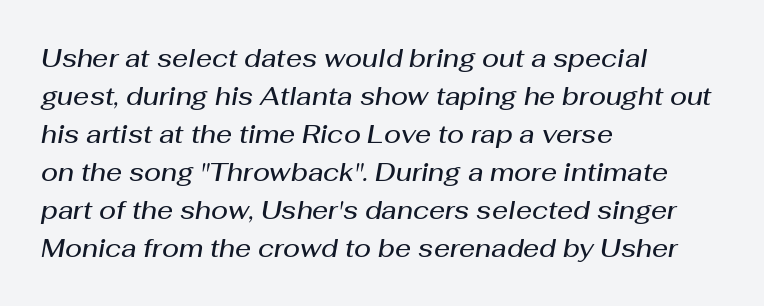
Has an underline been added? It has not. The passage shown is semibold, sitting just below true bold. A classic flush-left, rag-right setting is used for this passage. How are the letters spaced? Ordinarily, with no added tracking. Quick note: interline space is typical.
